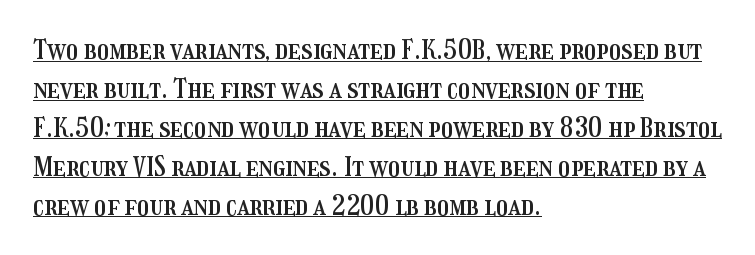
{"italic": "no", "underline": "yes", "align": "left", "line_spacing": "normal", "line_spacing_ratio": 1.44, "letter_spacing": "normal", "letter_spacing_em": 0.0, "glyph_px": 27}
